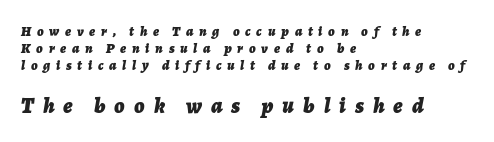
Q: Is the text bold? A: Yes.
Q: Is the text italic (slanted)? A: Yes, it leans right by about 7 degrees.
Q: Is the text underlined? A: No.
Q: How is the paragraph aligned? A: Left-aligned.
Q: Is the spacing between letters normal or unusually wide? A: Unusually wide.
Q: Which block of text is set in a larger size, the first (top) or the second (bottom)? A: The second (bottom) one.
